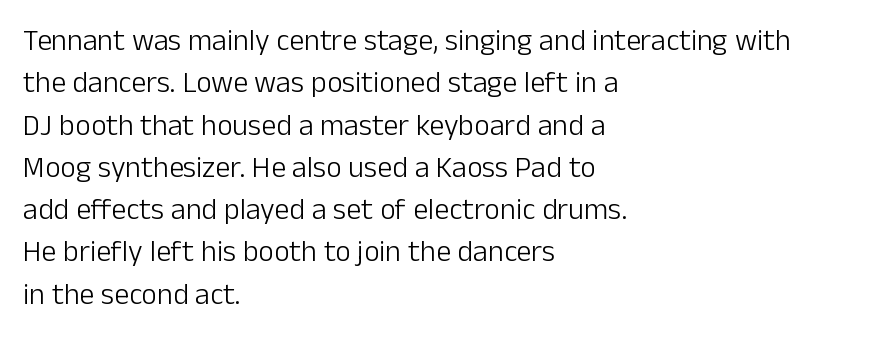
Q: Is the text bold? A: No.
Q: Is the text italic (slanted)? A: No, it is upright.
Q: Is the typeface a serif or a sans-serif typeface? A: Sans-serif.
Q: Is the text underlined? A: No.
Q: How is the paragraph aligned? A: Left-aligned.
Q: Is the spacing between letters normal or unusually wide? A: Normal.
Q: Is the spacing between lines tight, normal or loose? A: Normal.
Q: Width (condensed, normal, or wide)? A: Normal.
Q: Stroke contrast? A: Low.
Q: x-height? A: Medium.
Q: Monospaced? A: No.
